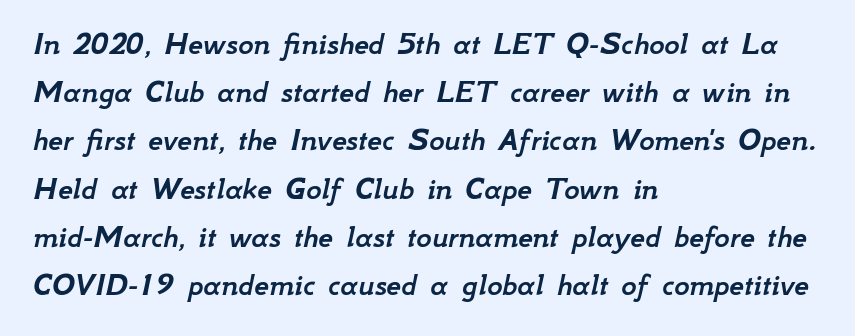
The image shows 33 px text type, italic (leaning right); set left-aligned, normal line spacing (1.46x), normal letter spacing, not underlined; low stroke contrast and a small x-height.
